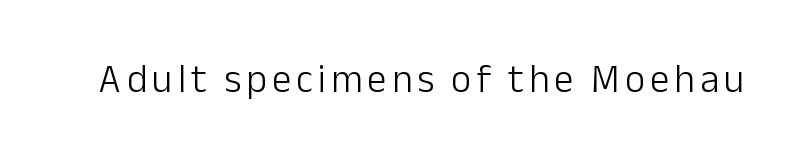
Q: Is the text bold? A: No.
Q: Is the text italic (slanted)? A: No, it is upright.
Q: Is the typeface a serif or a sans-serif typeface? A: Sans-serif.
Q: Is the text underlined? A: No.
Q: Width (condensed, normal, or wide)? A: Normal.
Q: Stroke contrast? A: Low.
Q: x-height? A: Medium.
Q: Monospaced? A: No.
